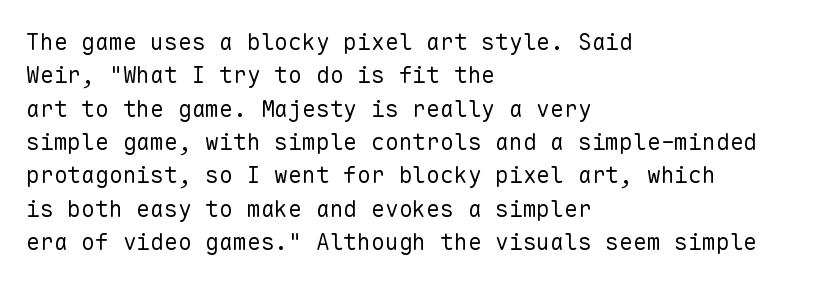
{"italic": "no", "bold": "no", "underline": "no", "align": "left", "line_spacing": "normal", "line_spacing_ratio": 1.45, "letter_spacing": "normal", "letter_spacing_em": 0.0, "glyph_px": 23}
